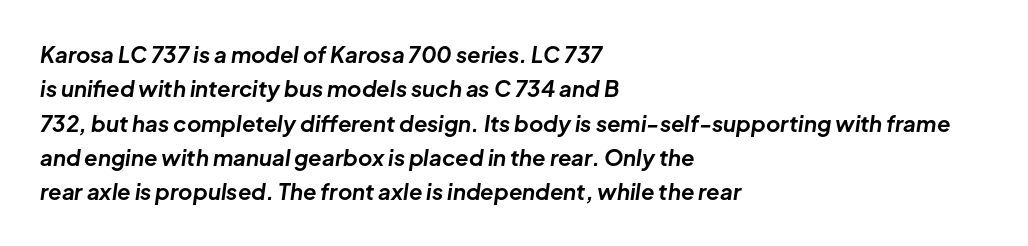
This sample keeps an unexceptional amount of space between lines. It's the slanting kind of type. In terms of weight, the rendering is a true, heavy bold. Clear beneath every line of the passage. Notice how the passage keeps a crisp vertical edge on the left only. The tracking reads as untouched default to a designer's eye.
